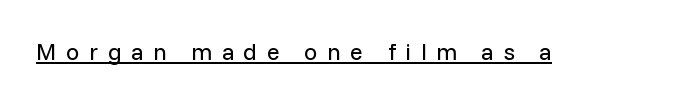
The image shows 24 px text type, upright; set unusually wide letter spacing (+0.39 em), underlined.
